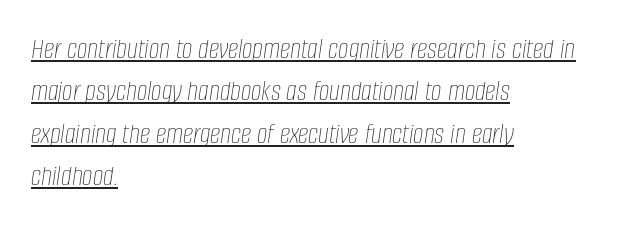
The image shows 30 px thin, condensed type, italic (leaning right); set left-aligned, normal line spacing (1.41x), normal letter spacing, underlined; low stroke contrast and a large x-height.
